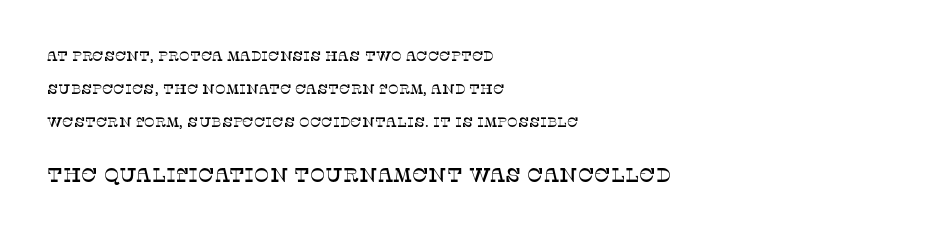
Q: Is the text italic (slanted)? A: No, it is upright.
Q: Is the text underlined? A: No.
Q: How is the paragraph aligned? A: Left-aligned.
Q: Is the spacing between letters normal or unusually wide? A: Normal.
Q: Is the spacing between lines tight, normal or loose? A: Loose.
Q: Which block of text is set in a larger size, the first (top) or the second (bottom)? A: The second (bottom) one.
